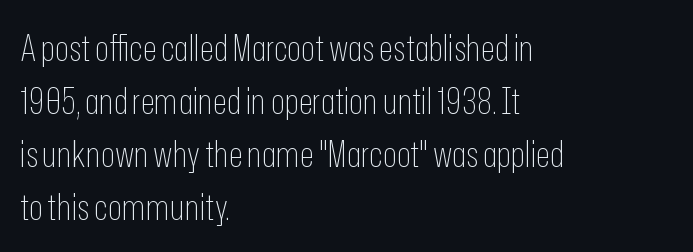
{"serif": "no", "italic": "no", "bold": "no", "weight": "thin", "width": "condensed", "stroke_contrast": "low", "x_height": "medium", "monospaced": "no", "underline": "no", "align": "left", "line_spacing": "normal", "line_spacing_ratio": 1.43, "letter_spacing": "normal", "letter_spacing_em": 0.0, "glyph_px": 37}
